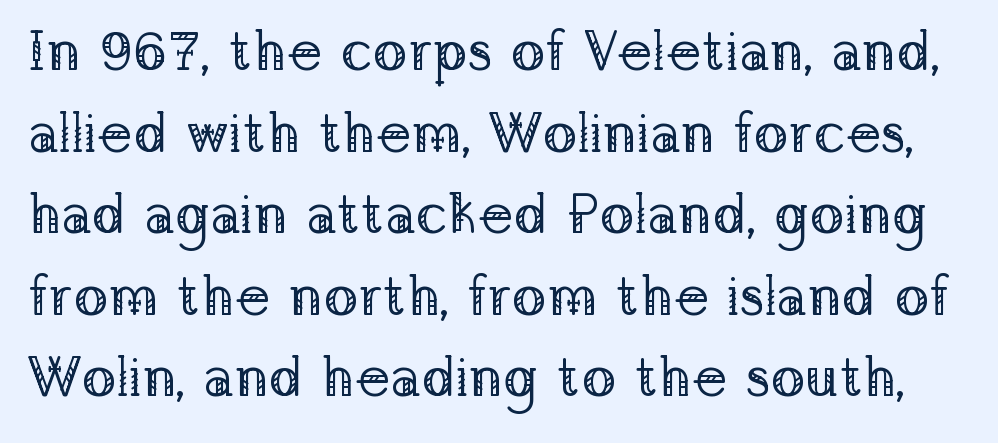
{"serif": "yes", "italic": "no", "bold": "no", "weight": "regular", "width": "normal", "stroke_contrast": "low", "x_height": "medium", "monospaced": "no", "underline": "no", "line_spacing": "normal", "line_spacing_ratio": 1.43, "letter_spacing": "normal", "letter_spacing_em": 0.0, "glyph_px": 57}
